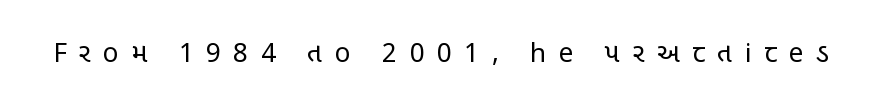
The image shows 26 px text type, upright; set unusually wide letter spacing (+0.48 em), not underlined.
